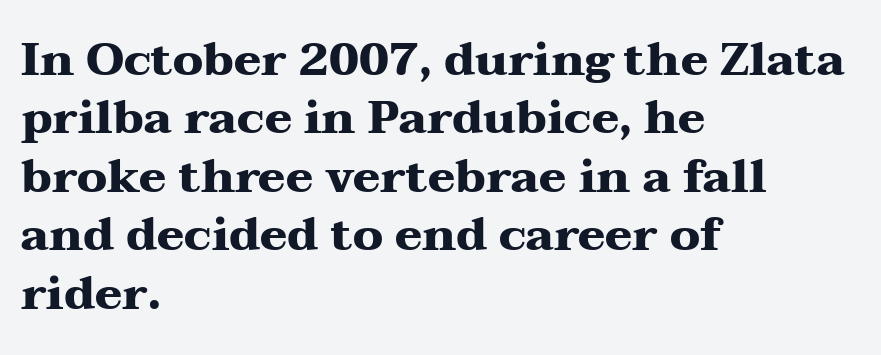
{"serif": "yes", "italic": "no", "bold": "yes", "weight": "heavy", "width": "wide", "stroke_contrast": "medium", "x_height": "medium", "monospaced": "no", "underline": "no", "align": "left", "line_spacing": "normal", "line_spacing_ratio": 1.27, "letter_spacing": "normal", "letter_spacing_em": 0.0, "glyph_px": 46}
